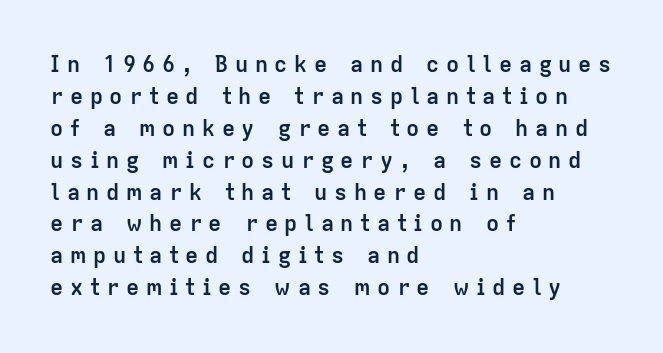
The specimen reads as upright at a glance. Teacher's note: observe the even left margin — that is flush-left alignment. The gaps between neighbouring characters are conspicuously large. Decoration check: the copy has no underline.
